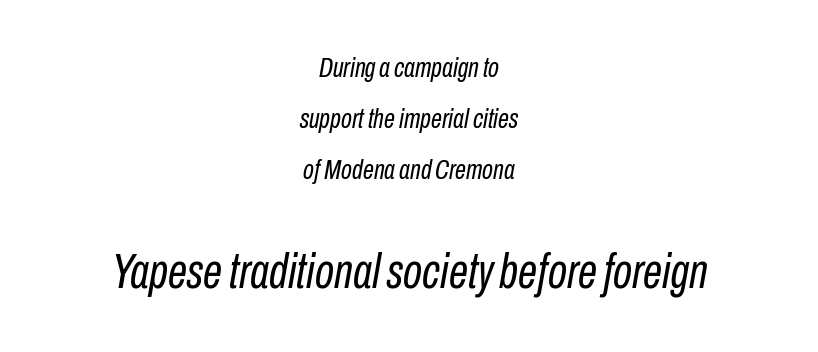
{"italic": "yes", "lean": "right", "slant_degrees": 10, "bold": "no", "weight": "regular", "width": "condensed", "stroke_contrast": "low", "x_height": "medium", "monospaced": "no", "underline": "no", "align": "center", "line_spacing_ratio": 1.82, "letter_spacing": "normal", "letter_spacing_em": 0.0, "larger_block": "second", "size_ratio": 1.75, "glyph_px": 49}
